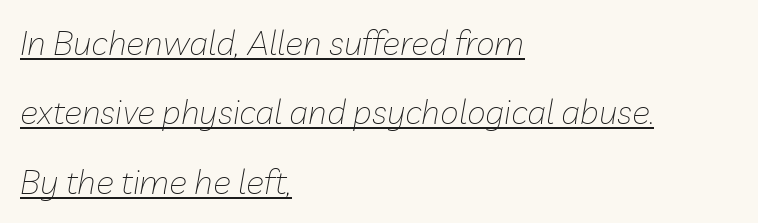
The image shows 34 px thin type, italic (leaning right); set left-aligned, loose line spacing (2.04x), normal letter spacing, underlined; low stroke contrast and a medium x-height.
